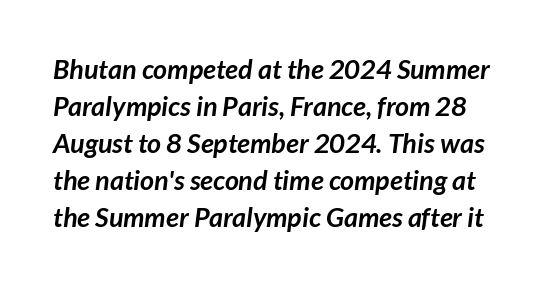
Vertical spacing — default. The words here are not underlined. Caption: standard tracking, unaltered. The passage shown is emphatically bold.
